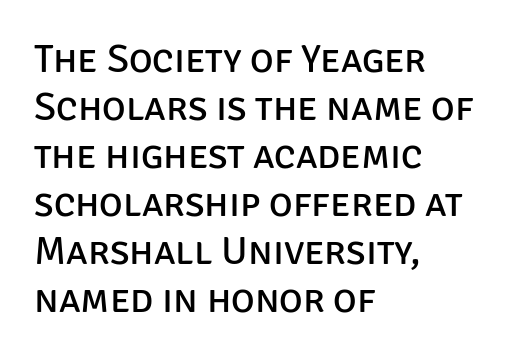
Q: Is the text bold? A: No.
Q: Is the text italic (slanted)? A: No, it is upright.
Q: Is the typeface a serif or a sans-serif typeface? A: Sans-serif.
Q: Is the text underlined? A: No.
Q: How is the paragraph aligned? A: Left-aligned.
Q: Is the spacing between letters normal or unusually wide? A: Normal.
Q: Width (condensed, normal, or wide)? A: Normal.
Q: Stroke contrast? A: Low.
Q: x-height? A: Large.
Q: Monospaced? A: No.
